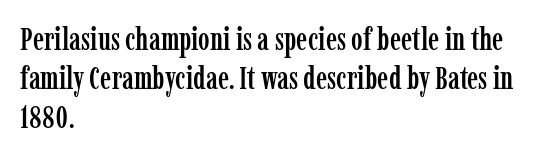
Is this a fixed-width face? No — the glyphs have proportional, varying widths. Unlike italic type, these characters show no tilt at all. The passage shown has conventional tracking throughout. Just letters on the line, the space beneath them empty. Vertical spacing — default.
